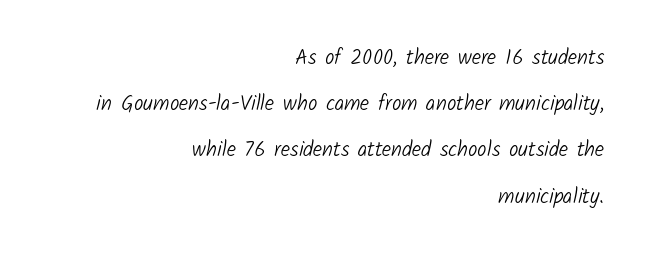
{"bold": "no", "underline": "no", "align": "right", "line_spacing": "loose", "line_spacing_ratio": 2.2, "letter_spacing": "normal", "letter_spacing_em": 0.0, "glyph_px": 21}
